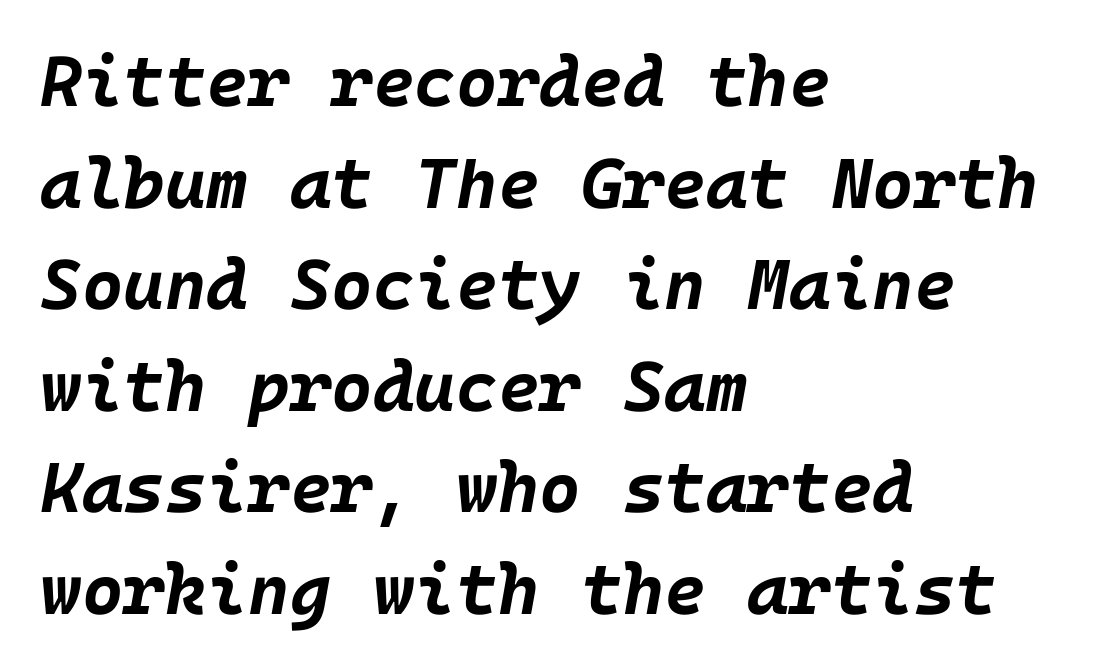
Q: Is the text bold? A: Yes.
Q: Is the text italic (slanted)? A: Yes, it leans right by about 10 degrees.
Q: Is the text underlined? A: No.
Q: How is the paragraph aligned? A: Left-aligned.
Q: Is the spacing between letters normal or unusually wide? A: Normal.
Q: Is the spacing between lines tight, normal or loose? A: Normal.
Q: Width (condensed, normal, or wide)? A: Normal.
Q: Stroke contrast? A: Low.
Q: x-height? A: Large.
